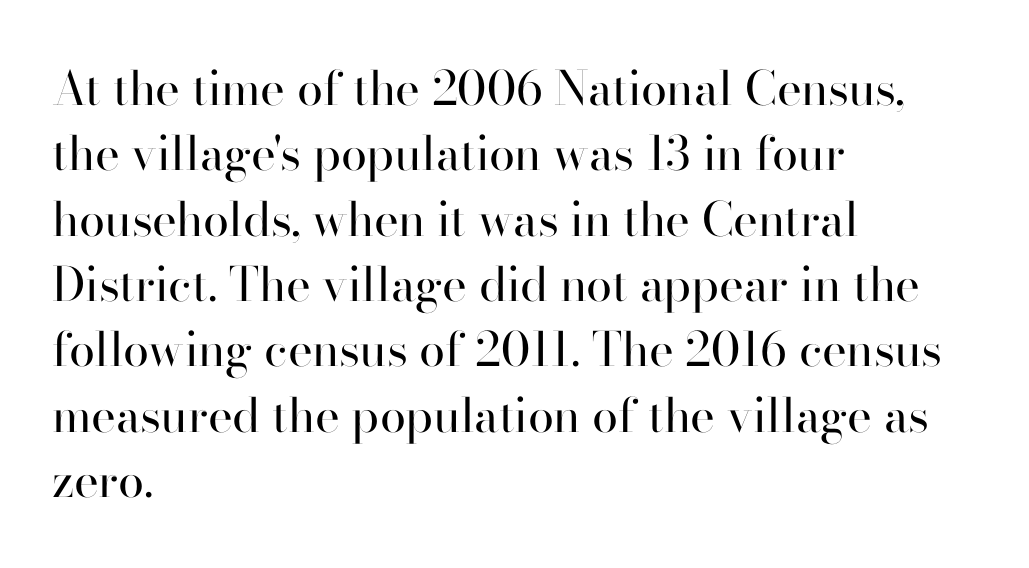
The image shows 47 px regular-weight serif type, upright; set left-aligned, normal line spacing (1.39x), normal letter spacing, not underlined; high stroke contrast and a small x-height.
